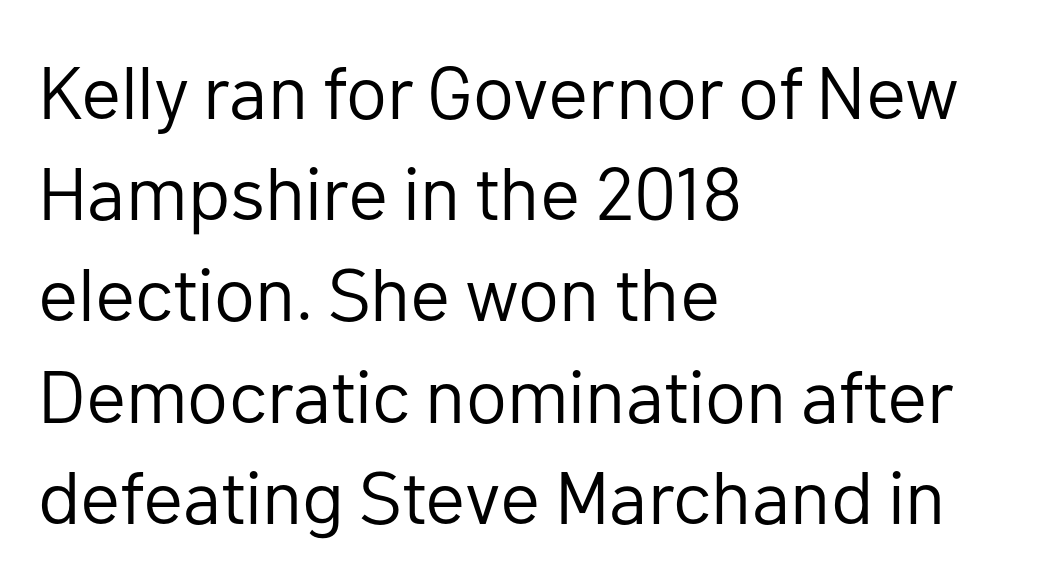
The gap between lines stays unmarked. The designer went with a sans here, leaving each stem footless. The rendering uses natural spacing where letterforms have individual widths. Every row of glyphs begins at an identical x-position on the left. On a weight scale, this lands at 450 or below.
